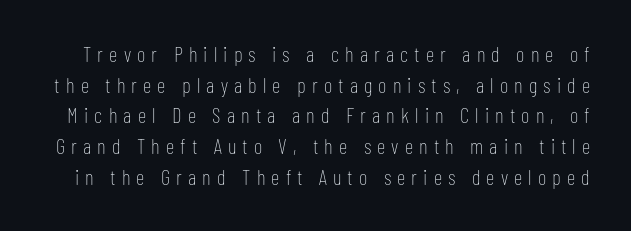
Q: Is the text bold? A: No.
Q: Is the text italic (slanted)? A: No, it is upright.
Q: Is the text underlined? A: No.
Q: Is the spacing between letters normal or unusually wide? A: Unusually wide.
Q: Is the spacing between lines tight, normal or loose? A: Normal.
